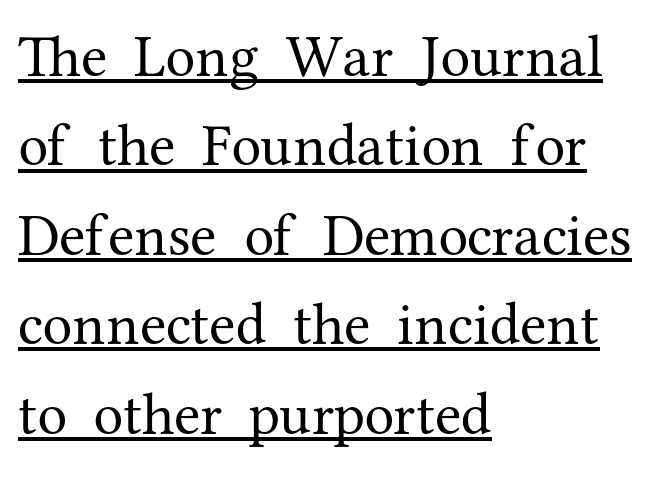
Decoration check: the copy is underlined. Posture: upright roman. Notice how descenders clear the ascenders below comfortably — that's standard leading. Heaviness? Minimal to ordinary, like unemphasized prose. The paragraph shown leans on its left margin.
